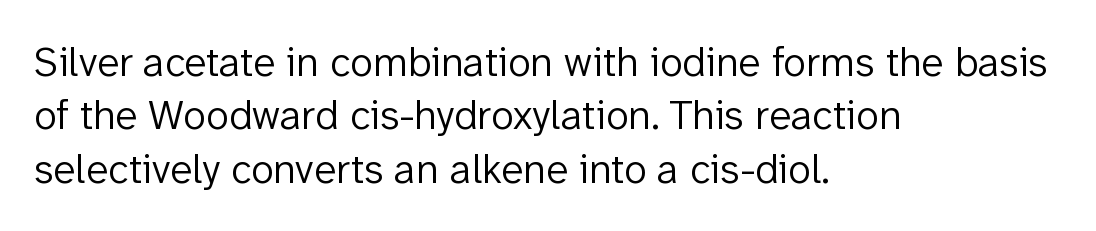
{"serif": "no", "italic": "no", "bold": "no", "weight": "light", "width": "normal", "stroke_contrast": "low", "x_height": "medium", "monospaced": "no", "underline": "no", "align": "left", "line_spacing": "normal", "line_spacing_ratio": 1.27, "letter_spacing": "normal", "letter_spacing_em": 0.0, "glyph_px": 42}
